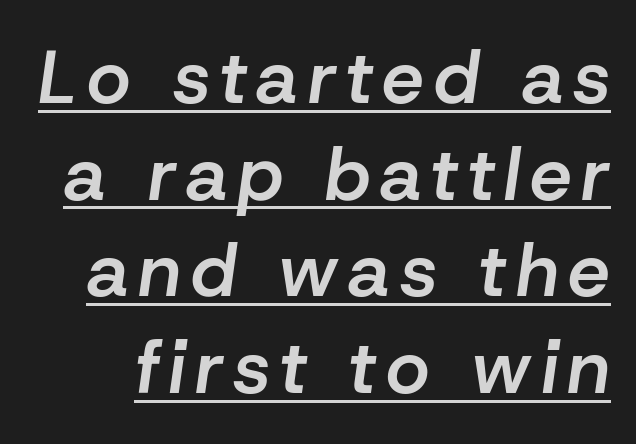
The image shows 75 px semibold type, italic (leaning right); set normal line spacing (1.29x), underlined; low stroke contrast and a medium x-height.
